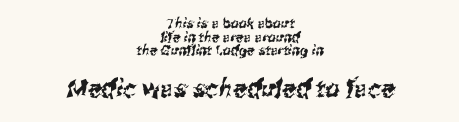
Compared with typical body copy, the letter spacing here is the same. The second block has been scaled up relative to the first. The area under the type is left untouched. Typeset on center — no edge is straight. Is there much room between lines? No — they nearly touch.
